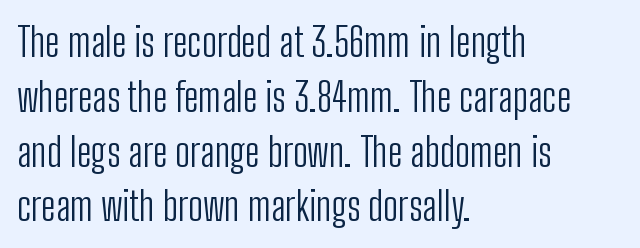
{"serif": "no", "italic": "no", "bold": "no", "weight": "light", "width": "condensed", "stroke_contrast": "low", "x_height": "medium", "monospaced": "no", "underline": "no", "align": "left", "line_spacing": "normal", "line_spacing_ratio": 1.37, "letter_spacing": "normal", "letter_spacing_em": 0.0, "glyph_px": 40}
